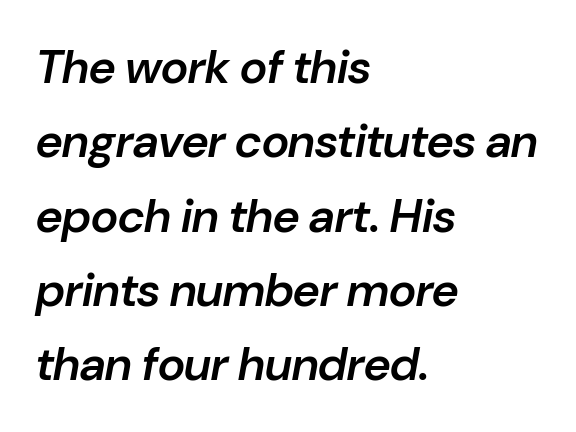
Q: Is the text bold? A: Semi-bold.
Q: Is the text italic (slanted)? A: Yes, it leans right by about 10 degrees.
Q: Is the text underlined? A: No.
Q: How is the paragraph aligned? A: Left-aligned.
Q: Is the spacing between letters normal or unusually wide? A: Normal.
Q: Is the spacing between lines tight, normal or loose? A: Normal.
Q: Width (condensed, normal, or wide)? A: Normal.
Q: Stroke contrast? A: Low.
Q: x-height? A: Medium.
Q: Monospaced? A: No.
